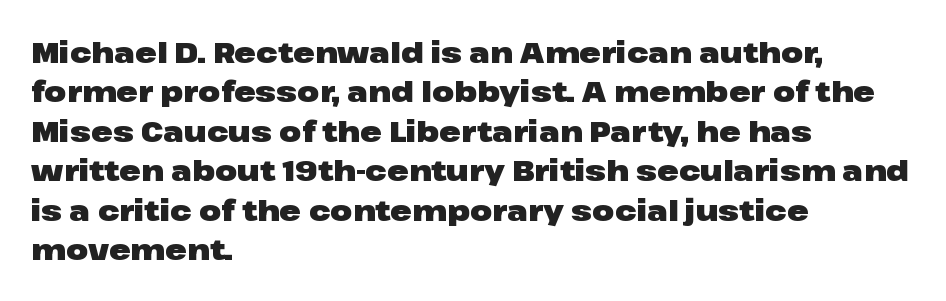
Q: Is the text bold? A: Yes.
Q: Is the text italic (slanted)? A: No, it is upright.
Q: Is the typeface a serif or a sans-serif typeface? A: Sans-serif.
Q: Is the text underlined? A: No.
Q: How is the paragraph aligned? A: Left-aligned.
Q: Is the spacing between letters normal or unusually wide? A: Normal.
Q: Is the spacing between lines tight, normal or loose? A: Normal.
Q: Width (condensed, normal, or wide)? A: Wide.
Q: Stroke contrast? A: Low.
Q: x-height? A: Medium.
Q: Monospaced? A: No.
